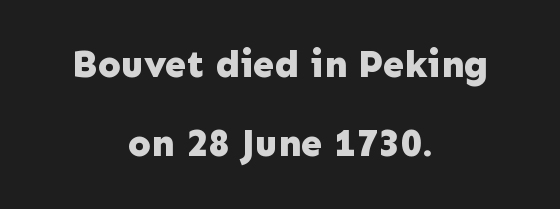
The image shows 38 px bold sans-serif type, upright; set centered, loose line spacing (2.09x), normal letter spacing, not underlined; low stroke contrast and a medium x-height.
